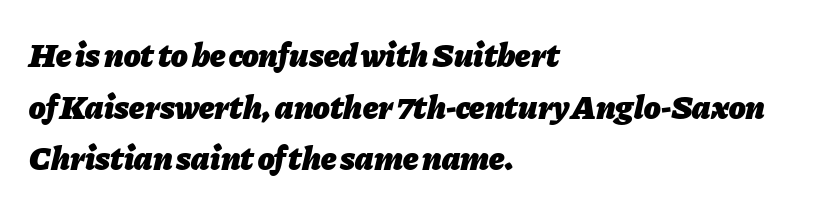
Q: Is the text bold? A: Yes.
Q: Is the text italic (slanted)? A: Yes, it leans right by about 11 degrees.
Q: Is the text underlined? A: No.
Q: How is the paragraph aligned? A: Left-aligned.
Q: Is the spacing between letters normal or unusually wide? A: Normal.
Q: Is the spacing between lines tight, normal or loose? A: Normal.
Q: Width (condensed, normal, or wide)? A: Normal.
Q: Stroke contrast? A: Low.
Q: x-height? A: Medium.
Q: Monospaced? A: No.
